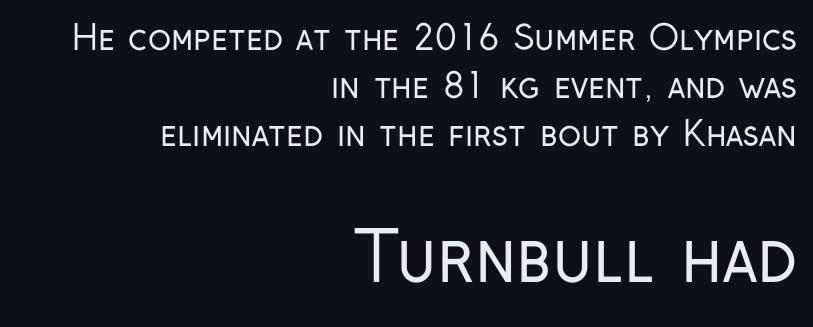
The image shows 68 px regular-weight, condensed sans-serif type, upright; set right-aligned, normal line spacing (1.41x), normal letter spacing, not underlined; the second (bottom) block is 2.0x larger; low stroke contrast and a medium x-height.
